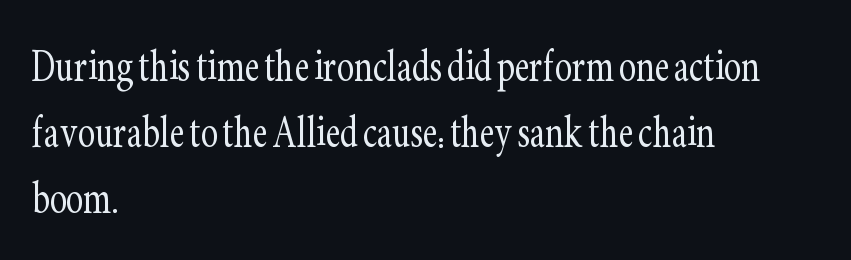
The lines are quadded left. Look at the tracking — it's just the regular setting, nothing added. The letters stand upright; this is a roman face. Quick note: interline space is typical. Compared with a typical body face, this is equally light or lighter still.
